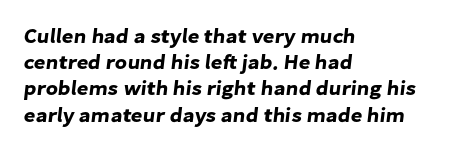
Interline gaps are of average width in this sample. Students, note that the glyphs here touch the page at normal intervals. The lines are quadded left. A clean baseline with only descenders dipping below it.
